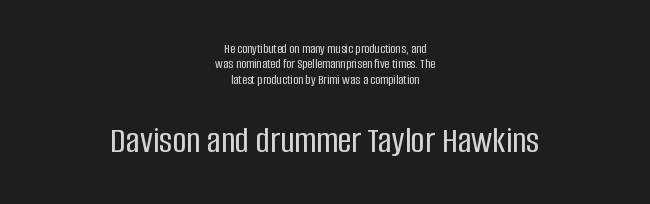
Compare the two chunks: the lower has the greater cap height. Quick note: interline space is minimal. Honestly, the letter spacing is just normal — you wouldn't notice it. Bare-footed words on every line.
